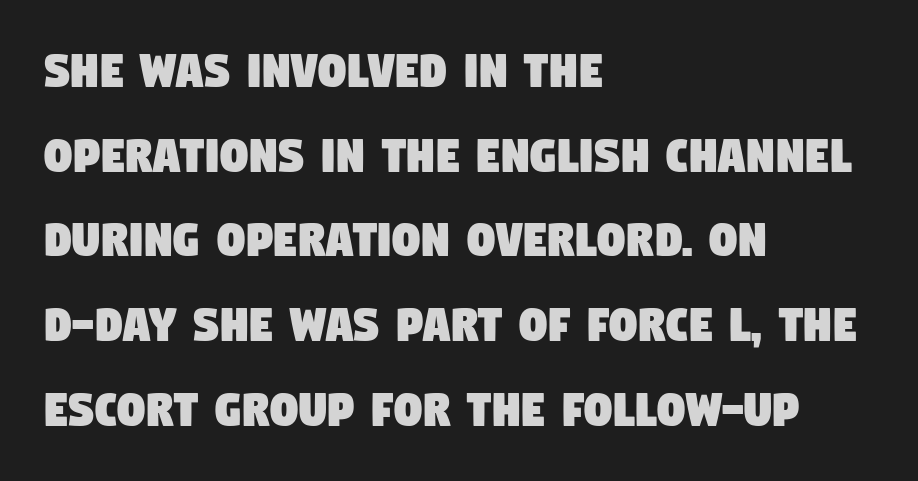
{"serif": "no", "width": "condensed", "stroke_contrast": "low", "x_height": "large", "monospaced": "no", "underline": "no", "align": "left", "line_spacing": "normal", "line_spacing_ratio": 1.54, "letter_spacing": "normal", "letter_spacing_em": 0.0, "glyph_px": 55}
